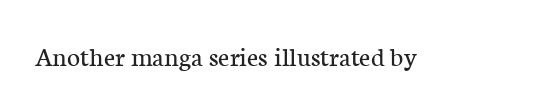
A typesetter would call this proportional, since set widths differ per character. This is roman type, the default non-slanted kind. The rendering keeps characters at their native spacing. Clear beneath every line of the passage. Old-style or modern, the face here clearly has serifs. Stems and bowls with no extra thickness — not bold.
